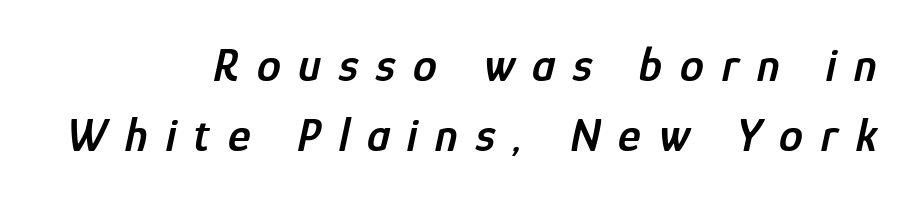
Evenly set lines give the paragraph a standard silhouette. Note the varied advance widths — an 'i' is clearly narrower than an 'm'. Spacing between characters has been opened up far beyond the box default. The characters look somewhat weighty, a semibold short of true bold.
